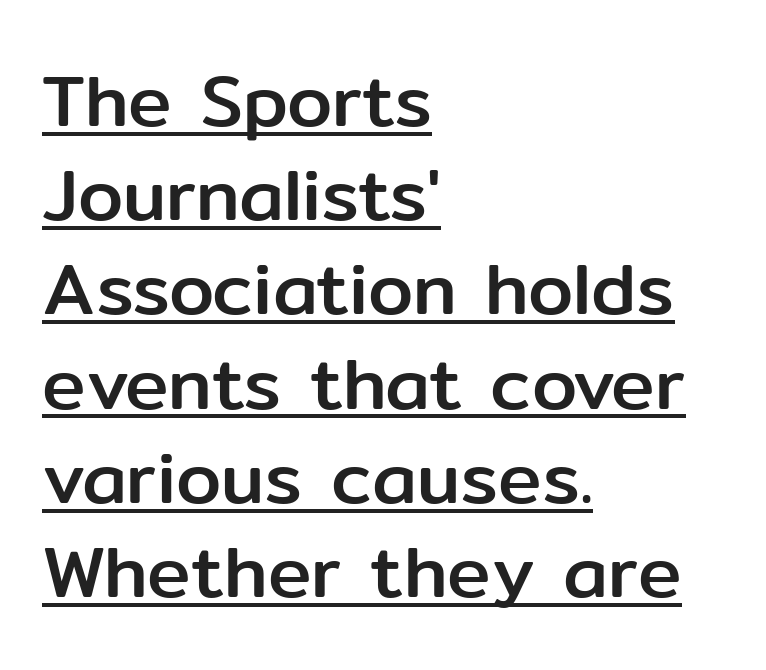
The image shows 73 px sans-serif type, upright; set left-aligned, normal line spacing (1.29x), normal letter spacing, underlined; low stroke contrast and a medium x-height.
